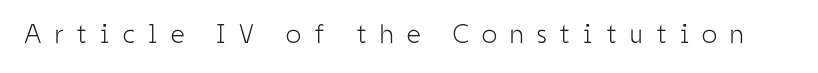
Q: Is the text bold? A: No.
Q: Is the text italic (slanted)? A: No, it is upright.
Q: Is the text underlined? A: No.
Q: Is the spacing between letters normal or unusually wide? A: Unusually wide.
